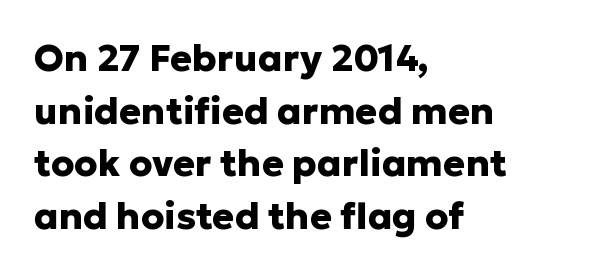
The image shows 37 px heavy sans-serif type, upright; set left-aligned, normal line spacing (1.42x), normal letter spacing, not underlined; low stroke contrast and a medium x-height.
